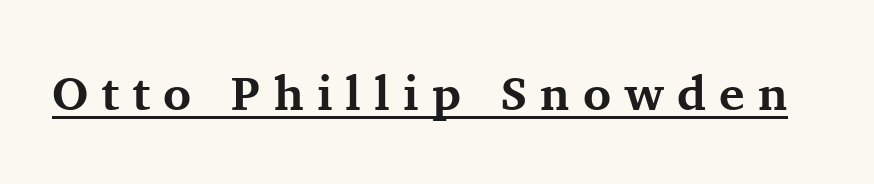
Like a heading marked for emphasis, these lines bear an underscore. Proportional: the letters do not fall into vertical columns. Italic? Not at all — the glyphs are vertical. A typesetter would label this face a serif. Summary of weight: heavy, a full bold.
